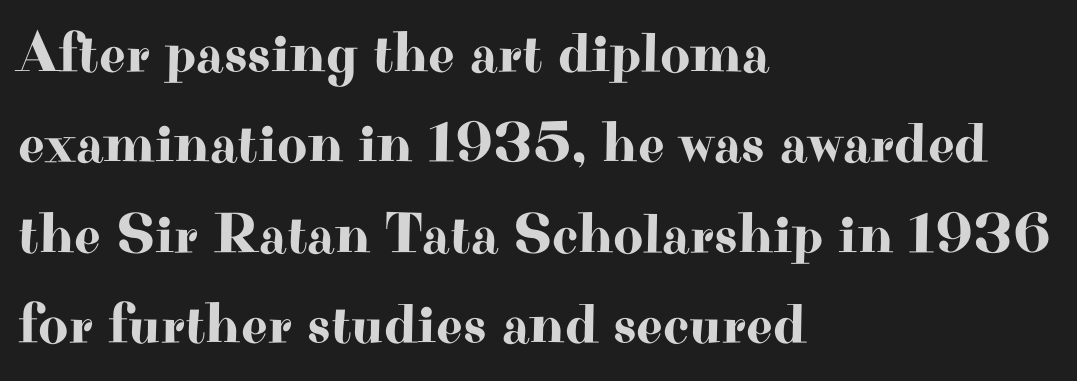
The image shows 58 px wide serif type, upright; set left-aligned, normal line spacing (1.56x), normal letter spacing, not underlined; high stroke contrast and a small x-height.
